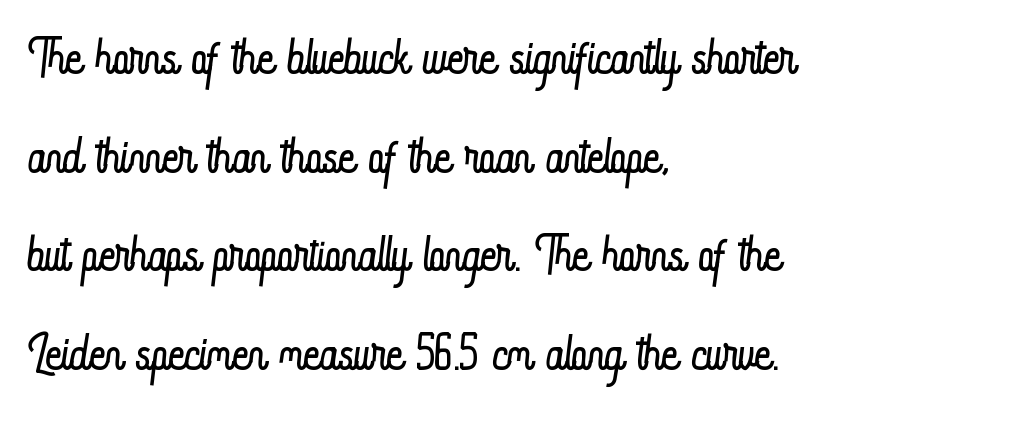
Q: Is the text bold? A: No.
Q: Is the text underlined? A: No.
Q: How is the paragraph aligned? A: Left-aligned.
Q: Is the spacing between letters normal or unusually wide? A: Normal.
Q: Is the spacing between lines tight, normal or loose? A: Normal.
Q: Width (condensed, normal, or wide)? A: Condensed.
Q: Stroke contrast? A: Low.
Q: x-height? A: Small.
Q: Monospaced? A: No.
